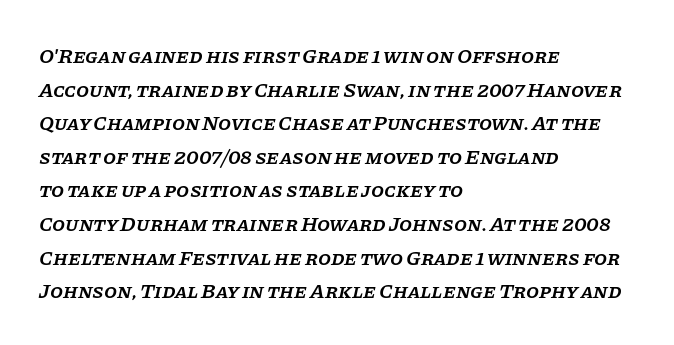
The image shows 21 px text type, italic (leaning right); set left-aligned, normal line spacing (1.6x), normal letter spacing, not underlined.
